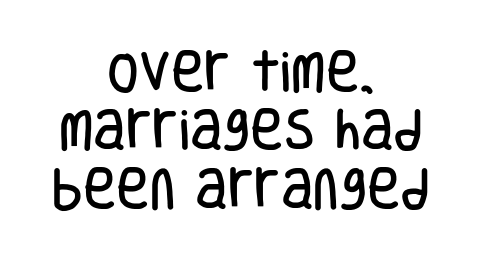
{"serif": "no", "italic": "no", "width": "condensed", "stroke_contrast": "low", "x_height": "large", "monospaced": "no", "underline": "no", "align": "center", "line_spacing": "normal", "line_spacing_ratio": 1.3, "letter_spacing": "normal", "letter_spacing_em": 0.0, "glyph_px": 45}
